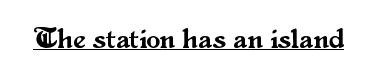
The image shows 28 px serif type, upright; set normal letter spacing, underlined; medium stroke contrast and a small x-height.
